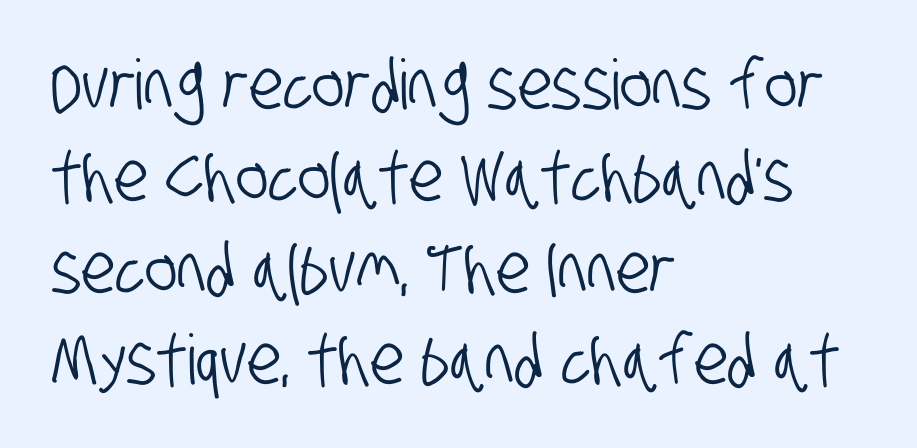
What kind of face is this? One without serifs — a sans. Is this a fixed-width face? No — the glyphs have proportional, varying widths. The face used here is rendered with its standard letterfit. No word sits above an underline. Every row of glyphs begins at an identical x-position on the left.
